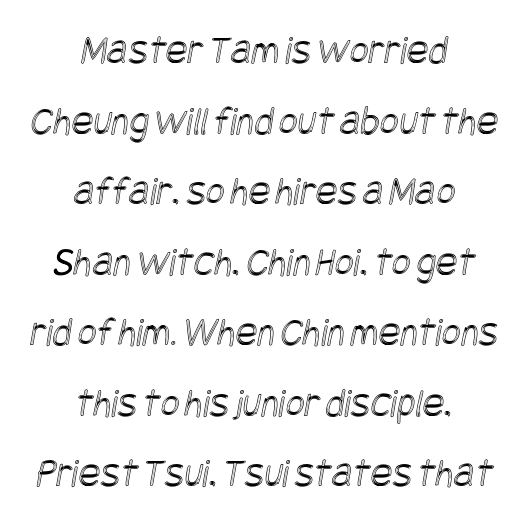
{"width": "condensed", "x_height": "large", "underline": "no", "align": "center", "line_spacing_ratio": 1.72, "letter_spacing": "normal", "letter_spacing_em": 0.0, "glyph_px": 41}
